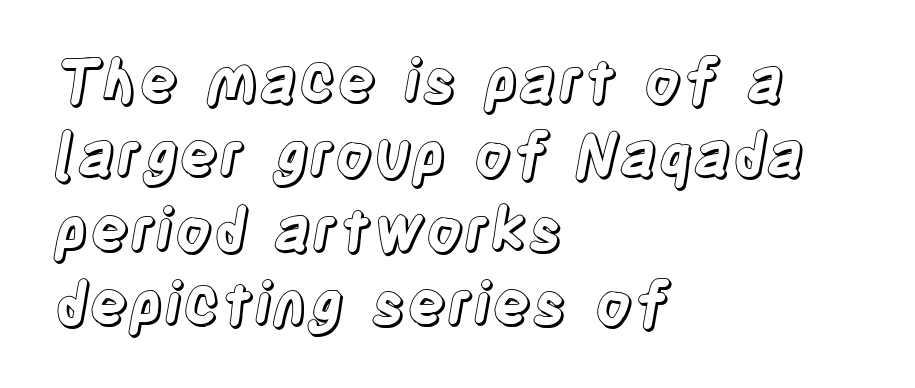
Look at the tracking — it's just the regular setting, nothing added. Check under the words: just untouched page. This sample has the flowing, uneven cadence of proportional lettering. Casual observation: everything's shoved over to the left. Does the leading feel generous? No, just average.
